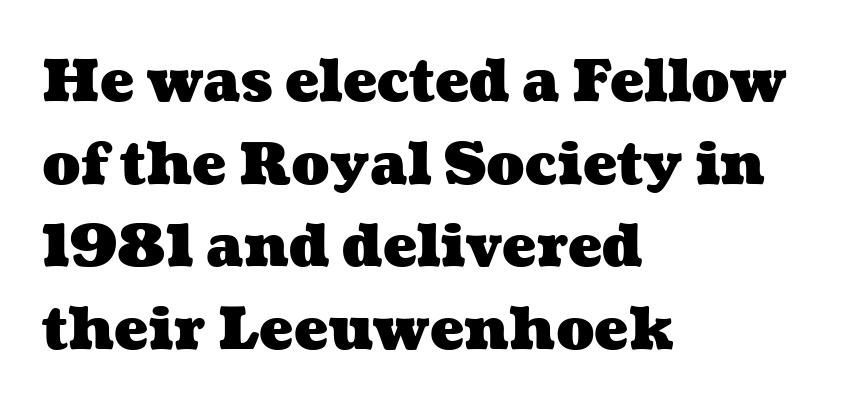
The image shows 57 px heavy, wide type; set left-aligned, normal line spacing (1.45x), normal letter spacing, not underlined; medium stroke contrast and a medium x-height.
